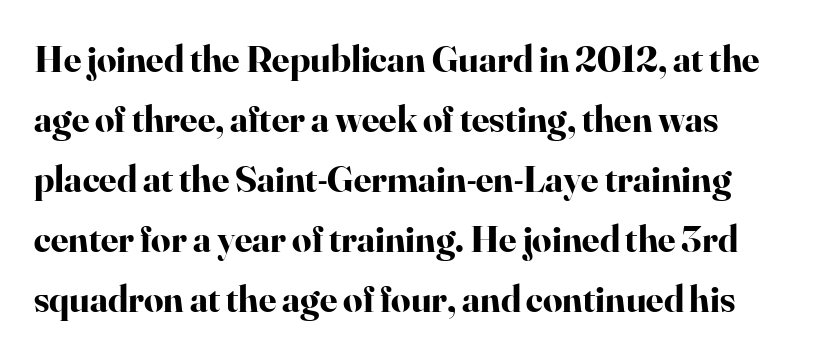
{"serif": "yes", "italic": "no", "bold": "yes", "weight": "bold", "width": "normal", "stroke_contrast": "high", "x_height": "small", "monospaced": "no", "underline": "no", "align": "left", "line_spacing": "normal", "line_spacing_ratio": 1.58, "letter_spacing": "normal", "letter_spacing_em": 0.0, "glyph_px": 38}
